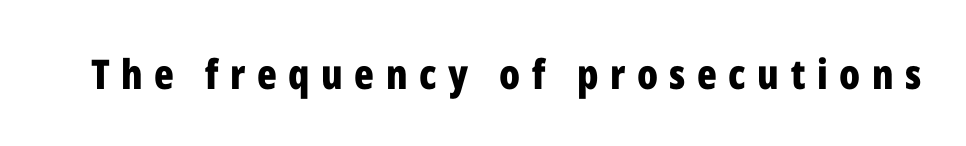
Caption: bold face, heavy strokes. Quick note: underline off. Between one letter and the next there's a generous, obvious gap. The passage shown is typeset with a sans-serif family. If you drew a line through each stem, it would be perfectly vertical.
